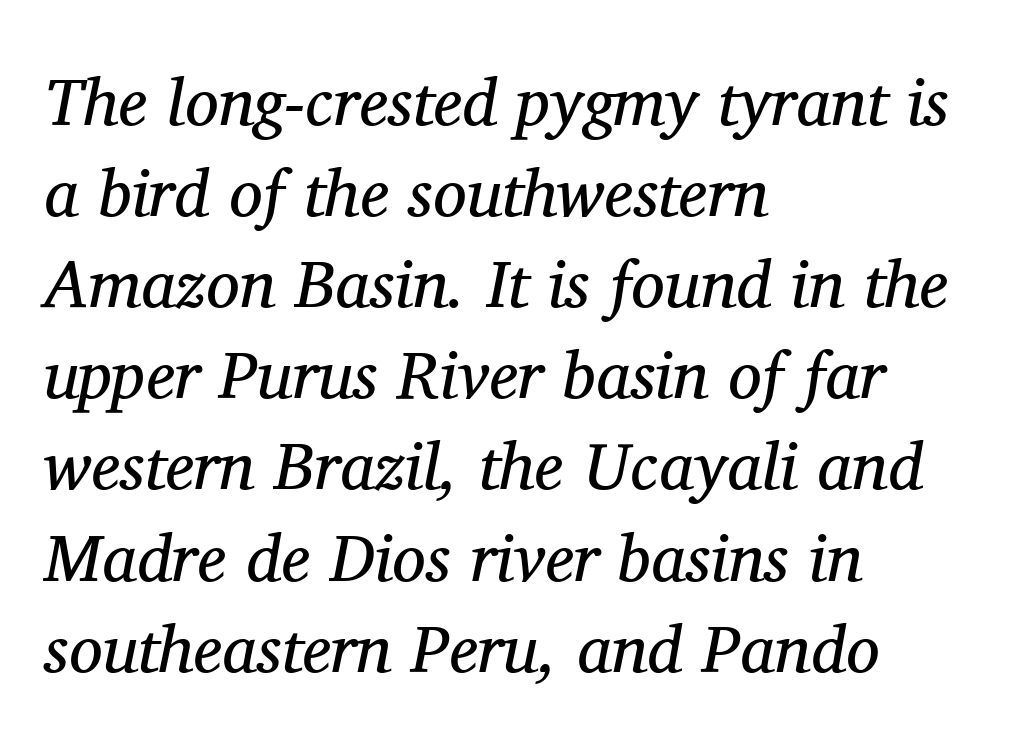
{"serif": "yes", "italic": "yes", "lean": "right", "slant_degrees": 11, "bold": "no", "weight": "regular", "width": "normal", "stroke_contrast": "medium", "x_height": "medium", "monospaced": "no", "underline": "no", "align": "left", "line_spacing": "normal", "line_spacing_ratio": 1.36, "letter_spacing": "normal", "letter_spacing_em": 0.0, "glyph_px": 67}
